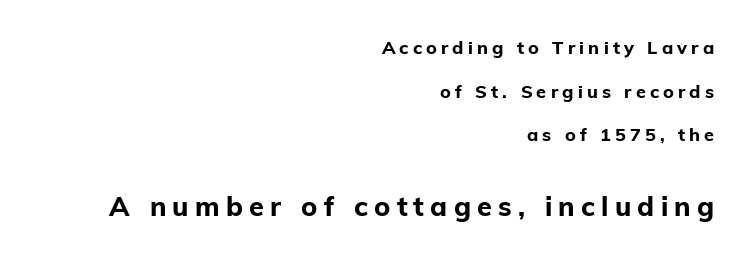
The image shows 27 px bold type, upright; set right-aligned, loose line spacing (2.43x), unusually wide letter spacing (+0.23 em), not underlined; the second (bottom) block is 1.5x larger.
